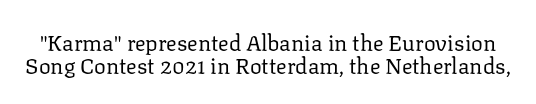
Characters remain perfectly vertical along every line. Nobody touched the tracking dial on this one. Notice how descenders almost collide with the ascenders below — that's tight leading. Letters have the restrained weight of plain body copy at most. The space directly below the letters is spotless.
